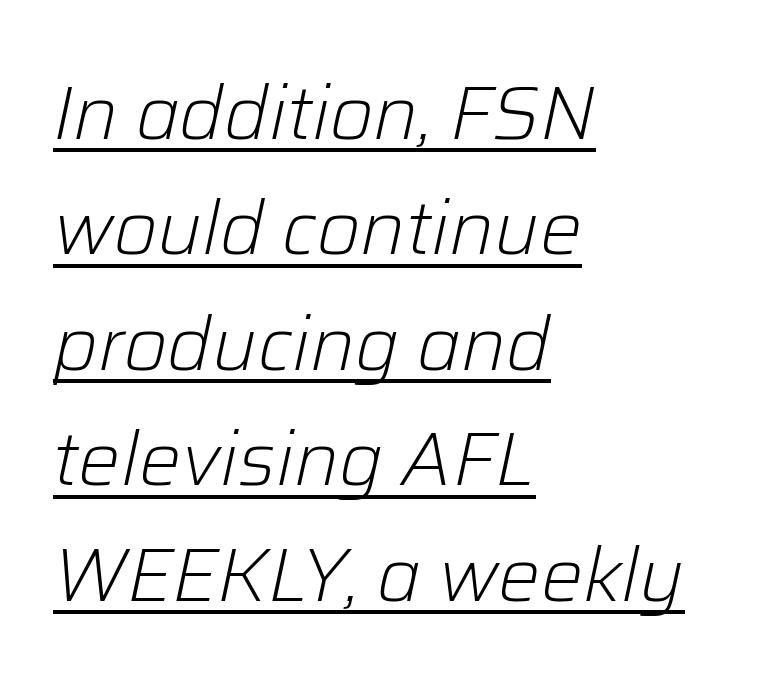
{"italic": "yes", "lean": "right", "slant_degrees": 12, "bold": "no", "weight": "light", "width": "normal", "stroke_contrast": "low", "x_height": "medium", "monospaced": "no", "underline": "yes", "align": "left", "line_spacing": "normal", "line_spacing_ratio": 1.54, "letter_spacing": "normal", "letter_spacing_em": 0.0, "glyph_px": 75}
